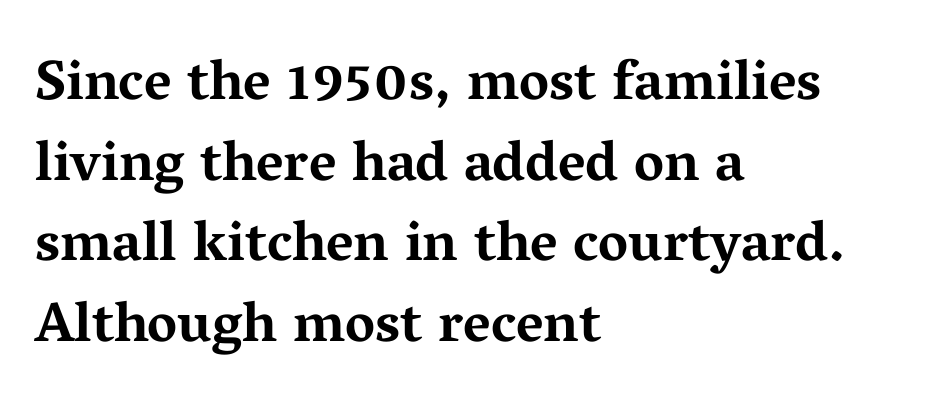
Horizontally, the lines are justified to the leading edge only. It's the straight-up-and-down kind of type. Baseline-to-baseline distance is the conventional proportion of letter height. The letters advance in unequal steps, a hallmark of proportional type. Check where the strokes stop: tiny serifs finish them off.
